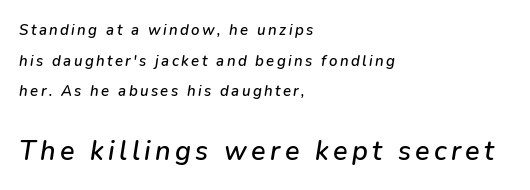
{"italic": "yes", "lean": "right", "slant_degrees": 9, "underline": "no", "align": "left", "line_spacing": "loose", "line_spacing_ratio": 2.04, "larger_block": "second", "size_ratio": 1.8, "glyph_px": 27}
